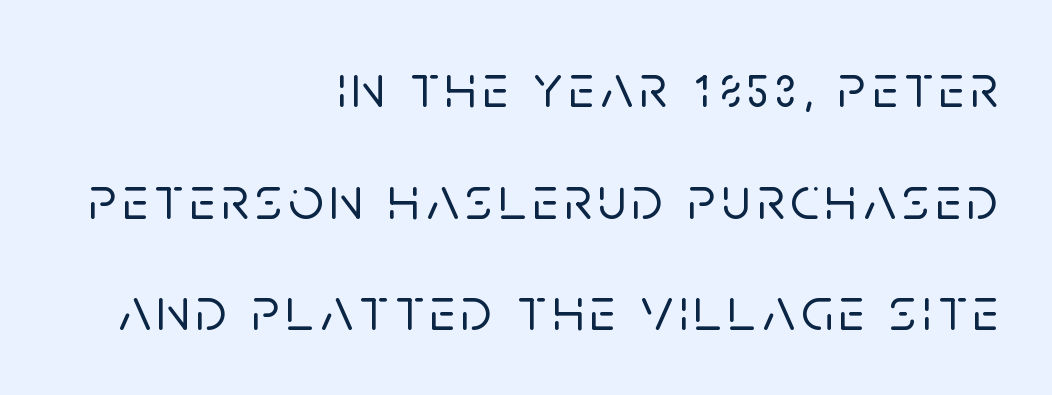
Q: Is the text italic (slanted)? A: No, it is upright.
Q: Is the typeface a serif or a sans-serif typeface? A: Sans-serif.
Q: Is the text underlined? A: No.
Q: How is the paragraph aligned? A: Right-aligned.
Q: Width (condensed, normal, or wide)? A: Normal.
Q: Stroke contrast? A: Low.
Q: x-height? A: Large.
Q: Monospaced? A: No.
